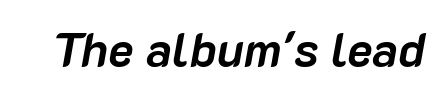
{"italic": "yes", "lean": "right", "slant_degrees": 10, "bold": "yes", "weight": "semibold", "width": "normal", "stroke_contrast": "low", "x_height": "medium", "monospaced": "no", "underline": "no", "letter_spacing": "normal", "letter_spacing_em": 0.0, "glyph_px": 48}
